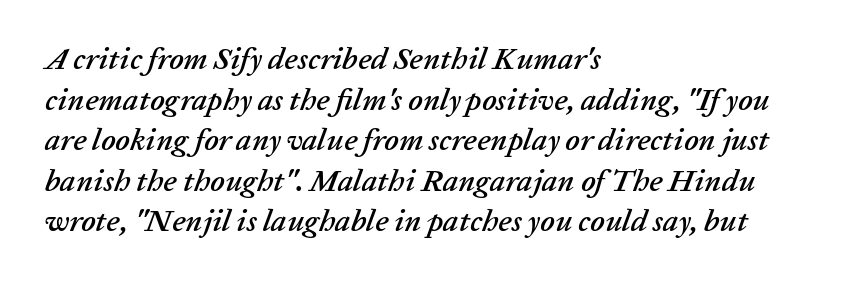
The image shows 31 px text type, italic (leaning right); set left-aligned, normal line spacing (1.31x), normal letter spacing, not underlined; low stroke contrast and a medium x-height.
